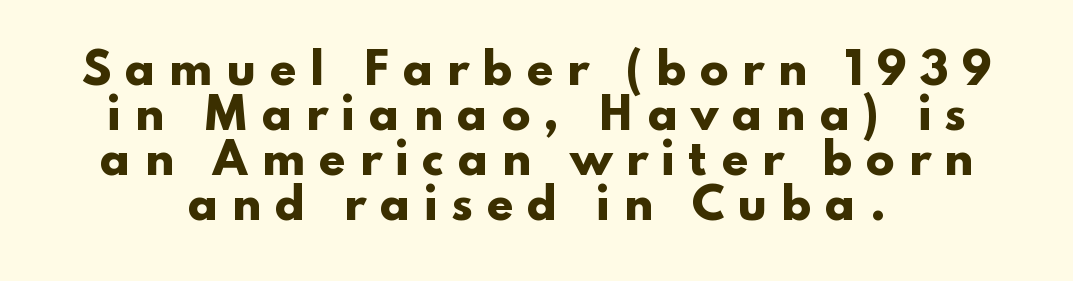
Q: Is the text bold? A: Yes.
Q: Is the text italic (slanted)? A: No, it is upright.
Q: Is the typeface a serif or a sans-serif typeface? A: Sans-serif.
Q: Is the text underlined? A: No.
Q: How is the paragraph aligned? A: Centered.
Q: Is the spacing between letters normal or unusually wide? A: Unusually wide.
Q: Is the spacing between lines tight, normal or loose? A: Tight.
Q: Width (condensed, normal, or wide)? A: Wide.
Q: Stroke contrast? A: Low.
Q: x-height? A: Small.
Q: Monospaced? A: No.
